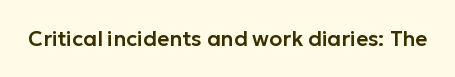
The image shows 21 px text type, upright; set normal letter spacing, not underlined.
